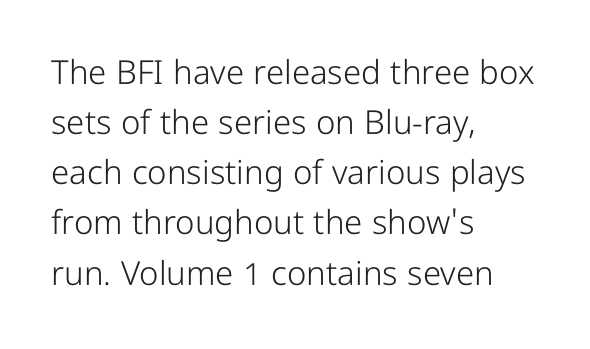
Q: Is the text bold? A: No.
Q: Is the text italic (slanted)? A: No, it is upright.
Q: Is the typeface a serif or a sans-serif typeface? A: Sans-serif.
Q: Is the text underlined? A: No.
Q: How is the paragraph aligned? A: Left-aligned.
Q: Is the spacing between letters normal or unusually wide? A: Normal.
Q: Is the spacing between lines tight, normal or loose? A: Normal.
Q: Width (condensed, normal, or wide)? A: Condensed.
Q: Stroke contrast? A: Low.
Q: x-height? A: Medium.
Q: Monospaced? A: No.
